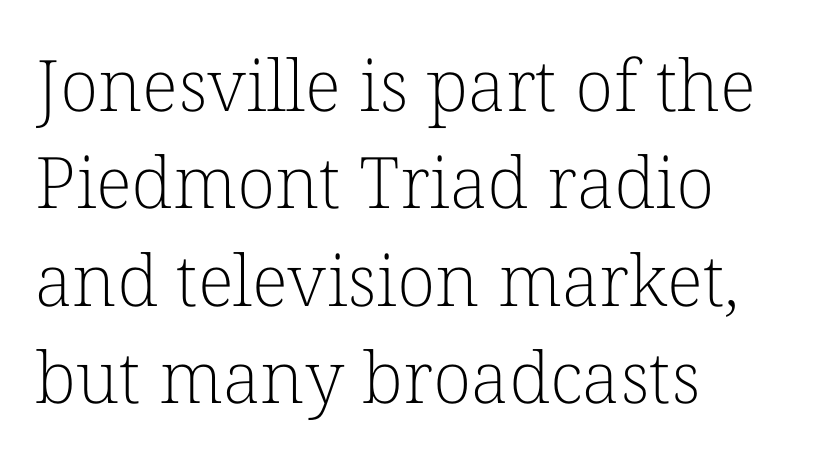
Nobody drew a line under any word here. Each word holds together tightly as a unit, with standard inter-letter gaps. The face looks like a standard text weight, possibly lighter. In CSS terms this would be text-align: left.
